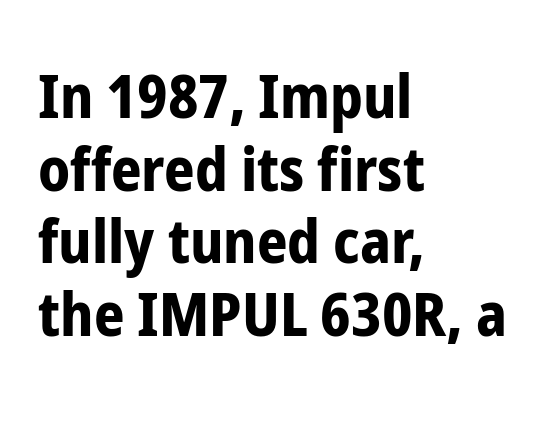
The image shows 60 px bold, condensed sans-serif type, upright; set left-aligned, line spacing 1.21x, normal letter spacing, not underlined; low stroke contrast and a medium x-height.
